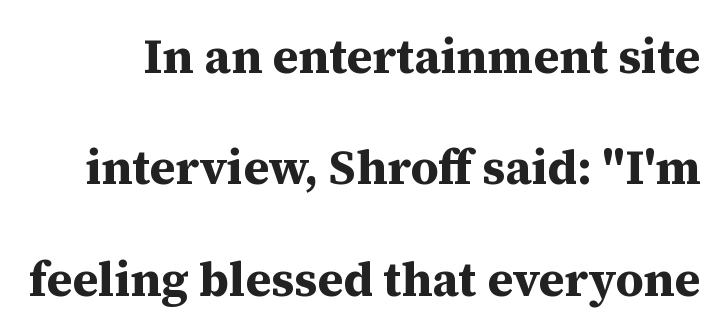
Q: Is the text bold? A: Yes.
Q: Is the text italic (slanted)? A: No, it is upright.
Q: Is the typeface a serif or a sans-serif typeface? A: Serif.
Q: Is the text underlined? A: No.
Q: Is the spacing between letters normal or unusually wide? A: Normal.
Q: Is the spacing between lines tight, normal or loose? A: Loose.
Q: Width (condensed, normal, or wide)? A: Normal.
Q: Stroke contrast? A: Medium.
Q: x-height? A: Medium.
Q: Monospaced? A: No.
